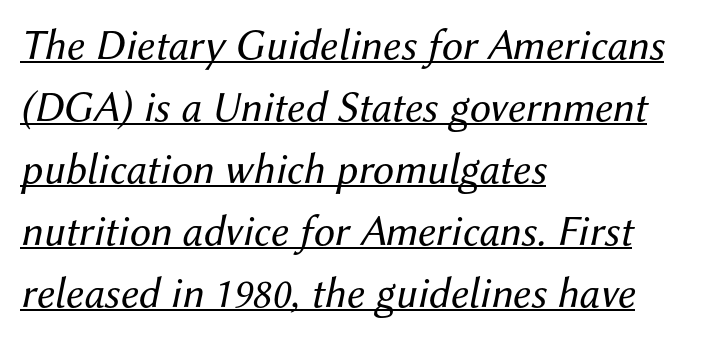
The image shows 43 px regular-weight type, italic (leaning right); set left-aligned, normal line spacing (1.44x), normal letter spacing, underlined; medium stroke contrast and a medium x-height.
